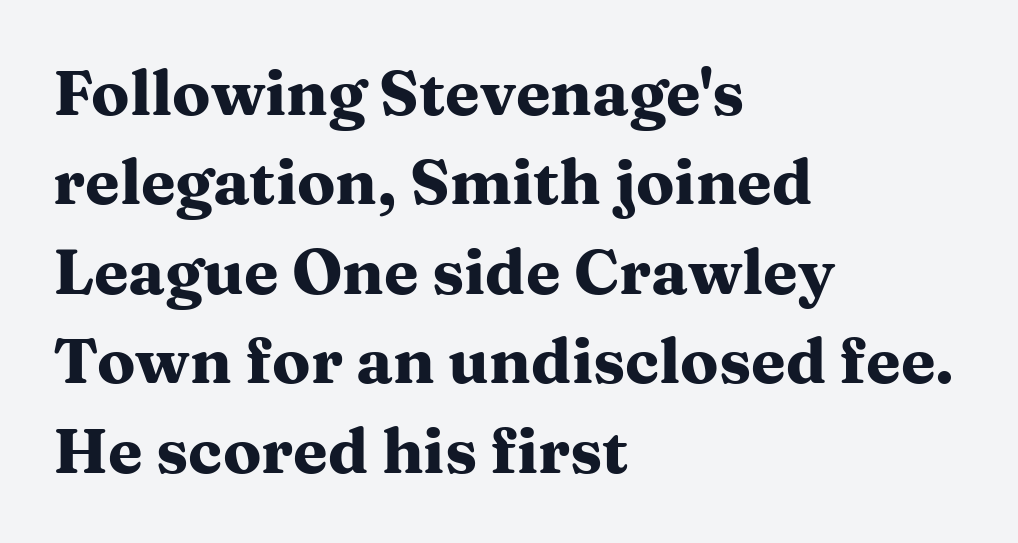
Casual observation: everything's shoved over to the left. The font is running at its bold setting. Varying glyph widths throughout — classic text-font behaviour. Students, observe: this is what conventionally led text looks like. The face used here is rendered with its standard letterfit. Stroke terminals: seriffed.
